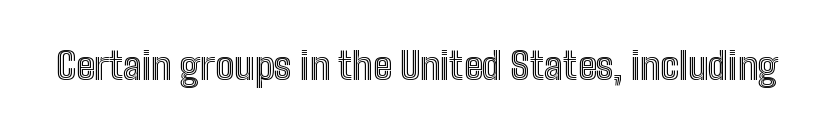
Q: Is the text italic (slanted)? A: No, it is upright.
Q: Is the text underlined? A: No.
Q: Is the spacing between letters normal or unusually wide? A: Normal.
Q: Width (condensed, normal, or wide)? A: Condensed.
Q: x-height? A: Medium.
Q: Monospaced? A: No.
